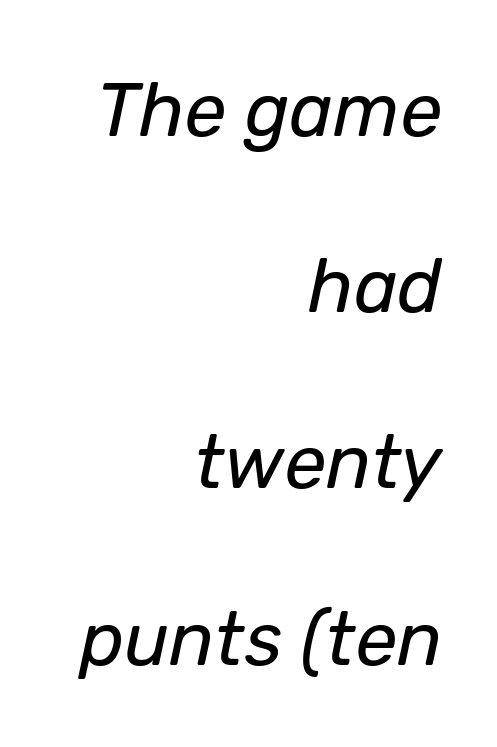
The letterforms sit shoulder to shoulder at normal distance. Italic: yes, the glyphs are oblique. How would I describe the line gaps? Wide and relaxed. The rendering uses natural spacing where letterforms have individual widths.
